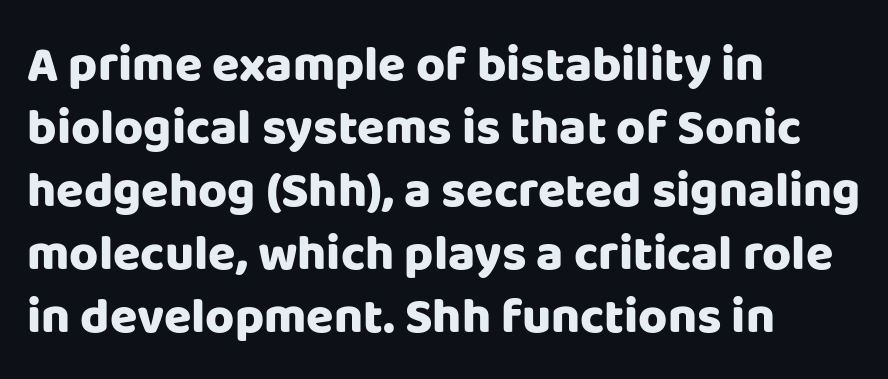
Letters rest on an invisible, unmarked baseline. These lines keep a tight, regular rhythm from letter to letter. The rendering anchors every line to the left-hand side. Each letter keeps its own natural width here, so spacing adapts to shape. These words are printed bold, with thick strokes throughout.
